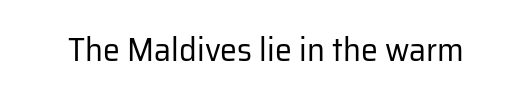
The image shows 34 px regular-weight sans-serif type, upright; set normal letter spacing, not underlined; low stroke contrast and a medium x-height.
